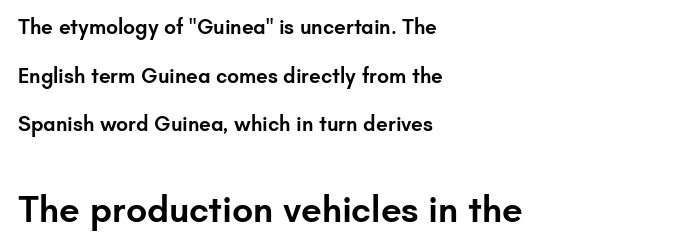
The image shows 37 px semibold sans-serif type, upright; set left-aligned, loose line spacing (2.32x), normal letter spacing, not underlined; the second (bottom) block is 1.76x larger; low stroke contrast and a small x-height.
